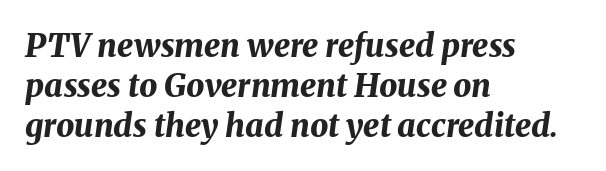
The image shows 32 px bold type, italic (leaning right); set left-aligned, normal line spacing (1.25x), normal letter spacing, not underlined; medium stroke contrast and a medium x-height.
